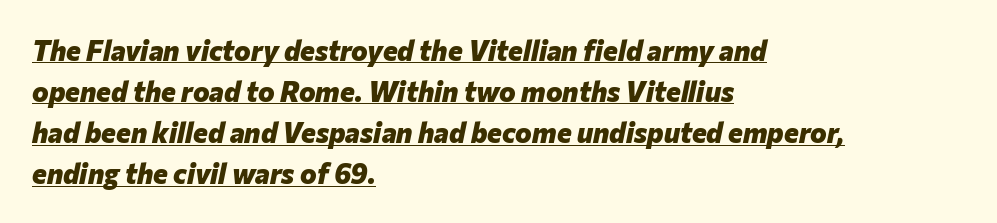
Normally led — the rows are evenly, conventionally spaced. The rendering uses natural spacing where letterforms have individual widths. The face used here has a pronounced slope to its letters. Inter-character spacing is left at the font's built-in metrics.
